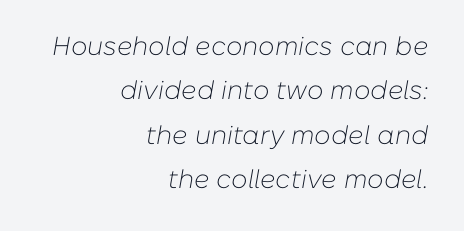
{"italic": "yes", "lean": "right", "slant_degrees": 10, "bold": "no", "underline": "no", "align": "right", "line_spacing_ratio": 1.71, "letter_spacing": "normal", "letter_spacing_em": 0.0, "glyph_px": 26}
